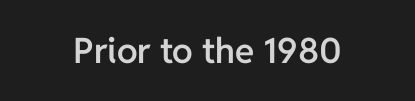
The glyphs in this specimen are sans serif. You could not count columns in this text — the font is proportionally spaced. This is the in-between weight designers call semibold or demi. Words float on clear page, feet unadorned. Characters remain perfectly vertical along every line.
